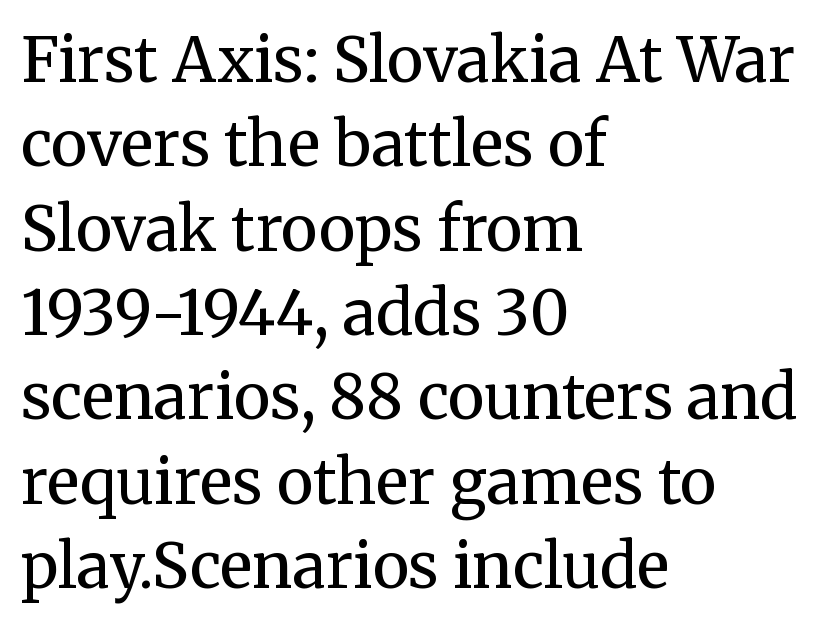
Q: Is the text bold? A: No.
Q: Is the text italic (slanted)? A: No, it is upright.
Q: Is the typeface a serif or a sans-serif typeface? A: Serif.
Q: Is the text underlined? A: No.
Q: How is the paragraph aligned? A: Left-aligned.
Q: Is the spacing between letters normal or unusually wide? A: Normal.
Q: Is the spacing between lines tight, normal or loose? A: Normal.
Q: Width (condensed, normal, or wide)? A: Normal.
Q: Stroke contrast? A: Medium.
Q: x-height? A: Medium.
Q: Monospaced? A: No.
